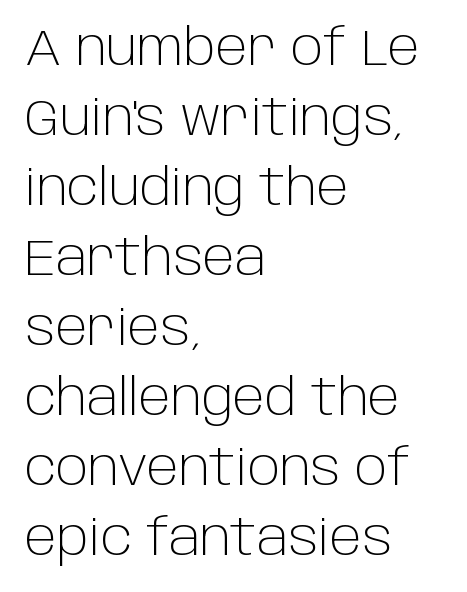
Descenders are the only things crossing below the line. Quick note: not italic, upright. This reads as an unemphasized weight, regular at the heaviest. The setting favours the left margin, as ordinary paragraphs usually do.
